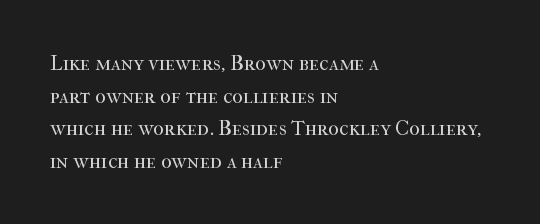
The axis of the letterforms is exactly vertical. Here the glyphs are tracked normally, forming tight word shapes. Descenders hang freely into open space. Line beginnings align vertically; line endings do not. The rows are spaced the way most documents space them.
